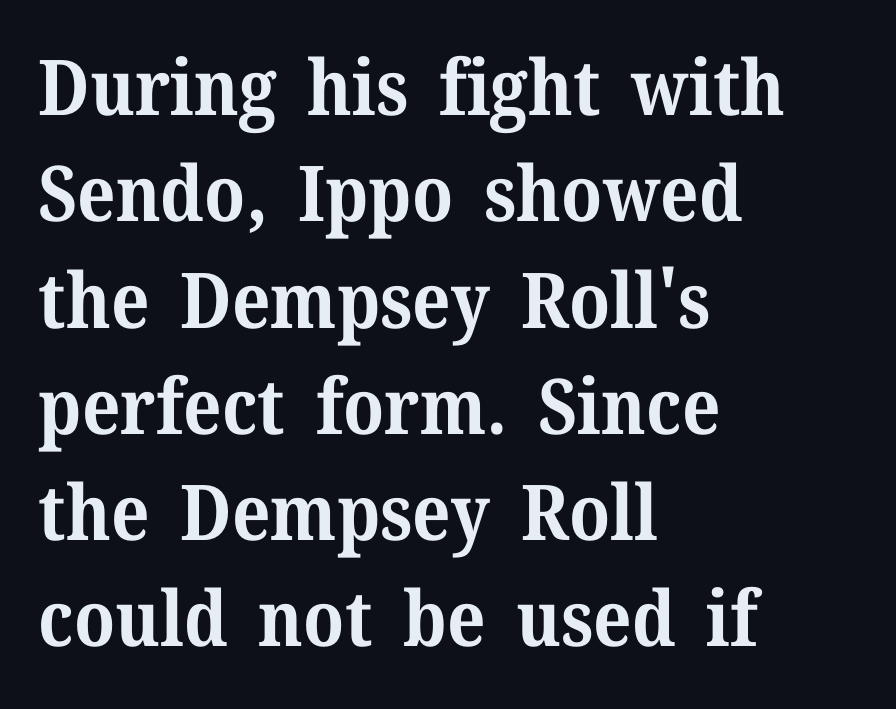
{"serif": "yes", "italic": "no", "bold": "yes", "weight": "bold", "width": "normal", "stroke_contrast": "medium", "x_height": "medium", "monospaced": "no", "underline": "no", "align": "left", "line_spacing": "normal", "line_spacing_ratio": 1.38, "letter_spacing": "normal", "letter_spacing_em": 0.0, "glyph_px": 77}
